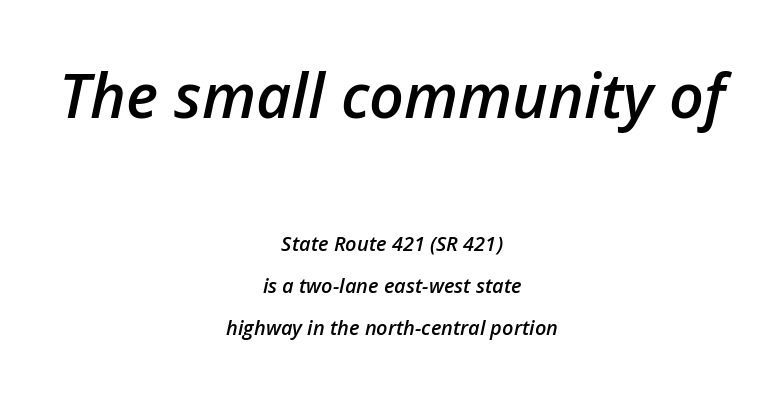
Visually, the top section dominates because its glyphs are scaled up. Set as a demibold, roughly 600 on the weight scale. Look at the tracking — it's just the regular setting, nothing added. These lines are rendered in a variable-pitch font.
